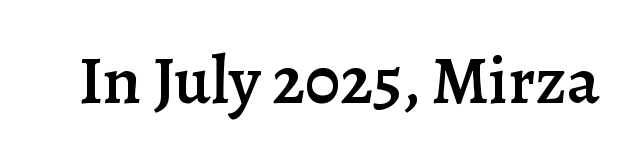
Q: Is the text bold? A: Semi-bold.
Q: Is the text italic (slanted)? A: No, it is upright.
Q: Is the typeface a serif or a sans-serif typeface? A: Serif.
Q: Is the text underlined? A: No.
Q: Is the spacing between letters normal or unusually wide? A: Normal.
Q: Width (condensed, normal, or wide)? A: Normal.
Q: Stroke contrast? A: Low.
Q: x-height? A: Medium.
Q: Monospaced? A: No.
